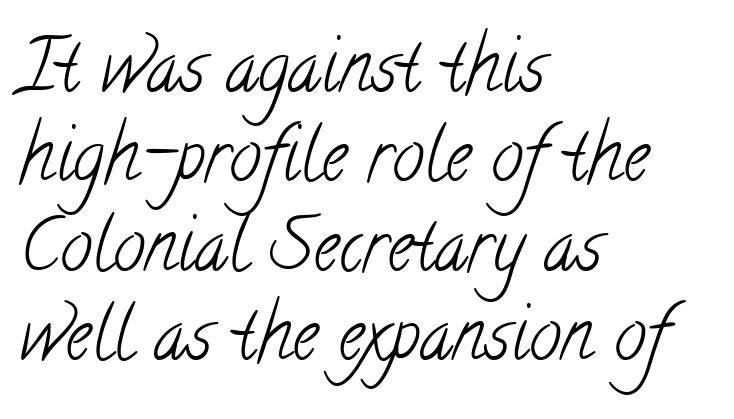
{"serif": "yes", "bold": "no", "weight": "light", "width": "condensed", "stroke_contrast": "low", "x_height": "small", "monospaced": "no", "underline": "no", "align": "left", "line_spacing_ratio": 1.24, "letter_spacing": "normal", "letter_spacing_em": 0.0, "glyph_px": 72}
